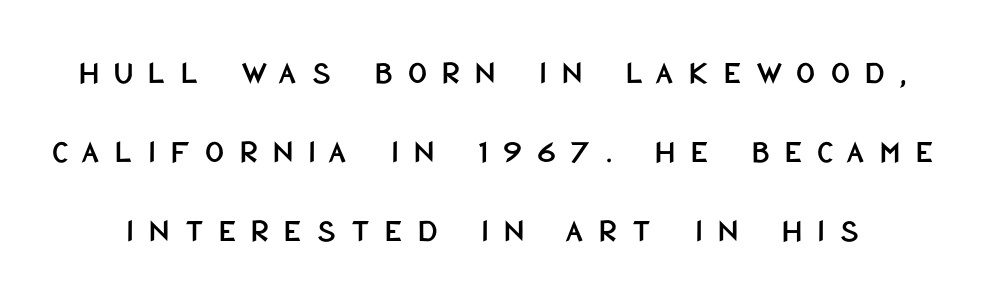
Each letter's strokes conclude bluntly, with no projecting serifs. One glance says open: line gaps are wider than usual. The baseline area is clear. There is plenty of visible air inserted between adjacent glyphs. The letters stand straight up with perfectly vertical stems.
